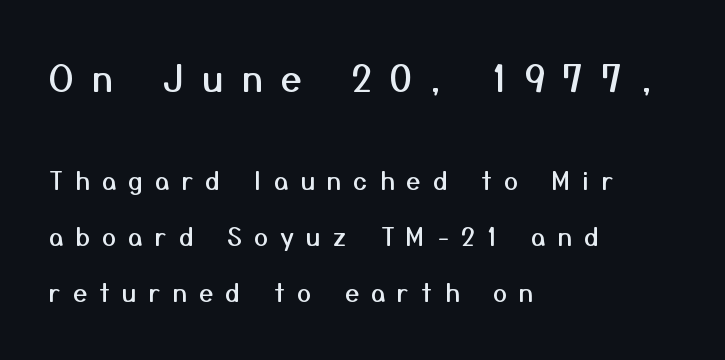
{"serif": "no", "italic": "no", "width": "normal", "stroke_contrast": "medium", "x_height": "medium", "monospaced": "no", "underline": "no", "align": "left", "line_spacing": "loose", "line_spacing_ratio": 2.24, "letter_spacing": "wide", "letter_spacing_em": 0.49, "larger_block": "first", "size_ratio": 1.48, "glyph_px": 37}
